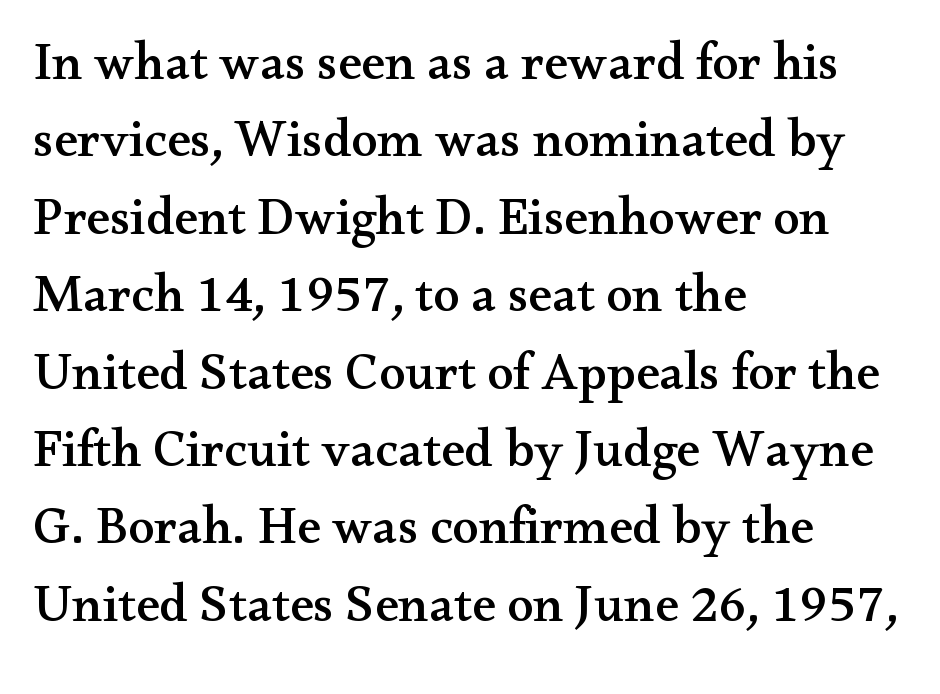
{"serif": "yes", "italic": "no", "width": "wide", "stroke_contrast": "medium", "x_height": "small", "monospaced": "no", "underline": "no", "align": "left", "line_spacing": "normal", "line_spacing_ratio": 1.46, "letter_spacing": "normal", "letter_spacing_em": 0.0, "glyph_px": 53}
